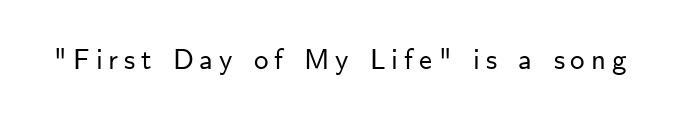
Looks like regular typesetting: each glyph gets only the width it needs. Underline: absent. I'd call this a sans setting — the letters go barefoot. The tracking jumps out immediately: characters are airy and widely separated. Posture: vertical.
